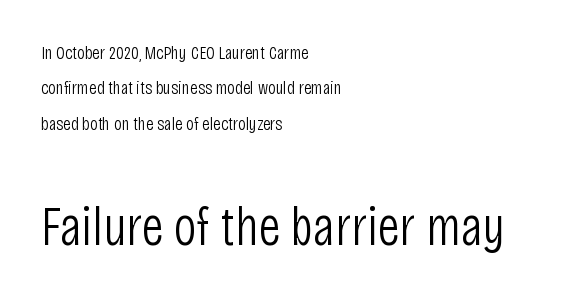
Ordinary non-slanted type is in use. Descenders are the only things crossing below the line. Nothing sits at the stroke ends, so this counts as sans-serif. In terms of letterspacing, this is plain default setting.
